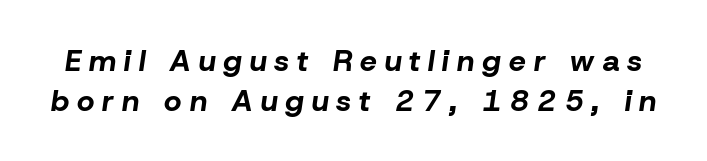
Summary of vertical rhythm: regular, with standard interline spacing. I'd describe the lettering as bold — thick and assertive. Someone cranked the tracking dial way up on this one. You could not count columns in this text — the font is proportionally spaced. Descenders hang freely into open space. The font's italic variant was chosen for this text.
